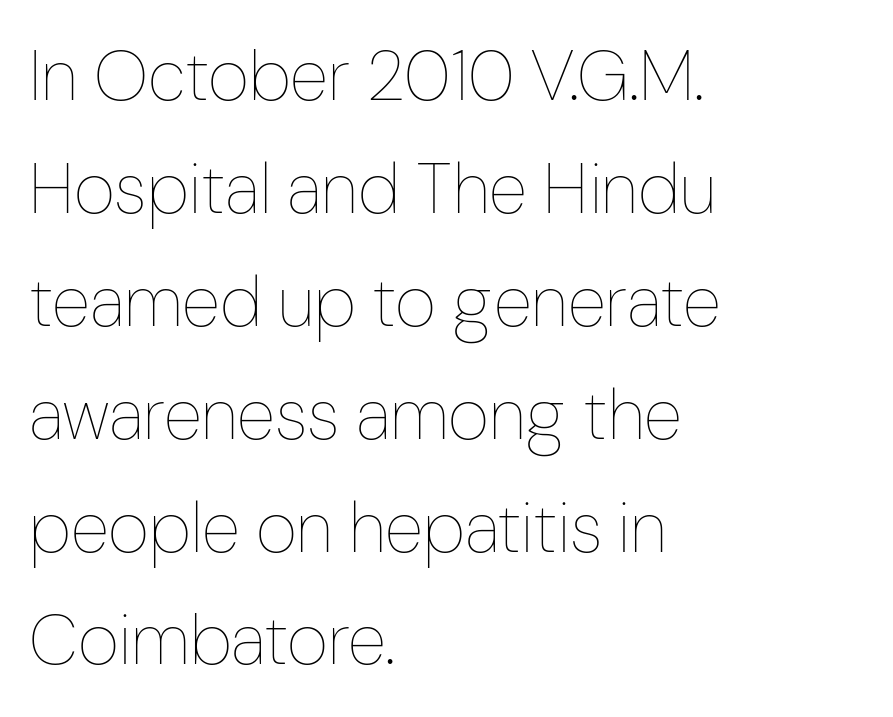
The image shows 71 px thin, condensed type, upright; set left-aligned, normal line spacing (1.59x), normal letter spacing, not underlined; low stroke contrast and a medium x-height.
